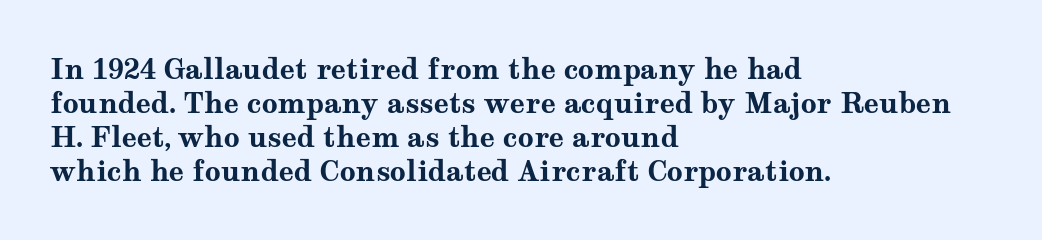
{"serif": "yes", "italic": "no", "bold": "yes", "weight": "bold", "width": "wide", "stroke_contrast": "medium", "x_height": "medium", "monospaced": "no", "underline": "no", "align": "left", "line_spacing_ratio": 1.21, "letter_spacing": "normal", "letter_spacing_em": 0.0, "glyph_px": 28}
